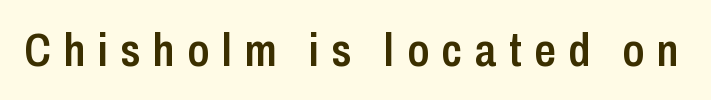
{"serif": "no", "italic": "no", "bold": "semi", "weight": "semibold", "width": "condensed", "stroke_contrast": "low", "x_height": "medium", "monospaced": "no", "underline": "no", "letter_spacing": "wide", "letter_spacing_em": 0.27, "glyph_px": 47}
